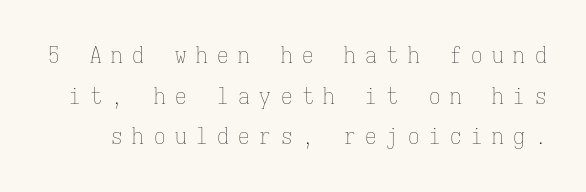
{"italic": "no", "bold": "no", "underline": "no", "line_spacing_ratio": 1.77, "letter_spacing": "wide", "letter_spacing_em": 0.42, "glyph_px": 23}
